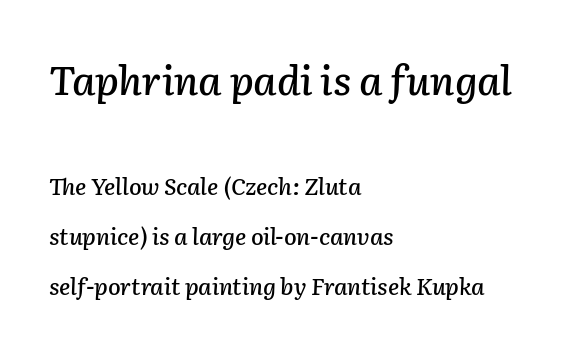
The designer dialed line spacing up above the default. The passage shown begins with its larger block and ends with its smaller one. Horizontally, the lines are justified to the leading edge only. Looks like regular typesetting: each glyph gets only the width it needs. This rendering leaves character spacing at its baseline value.
